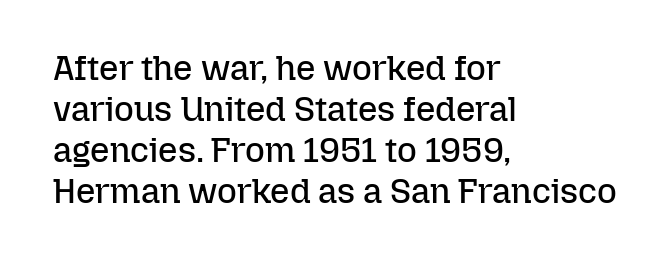
The image shows 34 px regular-weight type, upright; set left-aligned, line spacing 1.21x, normal letter spacing, not underlined; low stroke contrast and a medium x-height.
